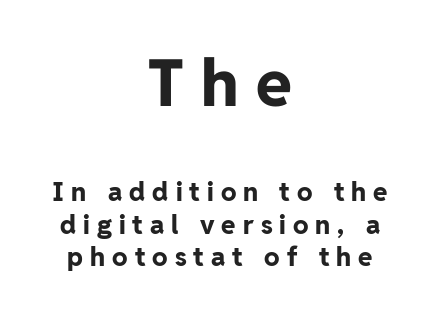
{"serif": "no", "italic": "no", "bold": "yes", "weight": "bold", "width": "normal", "stroke_contrast": "low", "x_height": "medium", "monospaced": "no", "underline": "no", "align": "center", "line_spacing": "normal", "line_spacing_ratio": 1.25, "letter_spacing": "wide", "letter_spacing_em": 0.27, "larger_block": "first", "size_ratio": 2.5, "glyph_px": 65}
